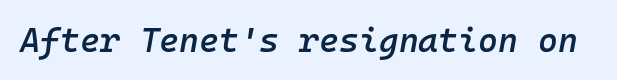
{"italic": "yes", "lean": "right", "slant_degrees": 10, "bold": "semi", "weight": "semibold", "width": "normal", "stroke_contrast": "low", "x_height": "medium", "monospaced": "yes", "underline": "no", "letter_spacing": "normal", "letter_spacing_em": 0.0, "glyph_px": 34}
